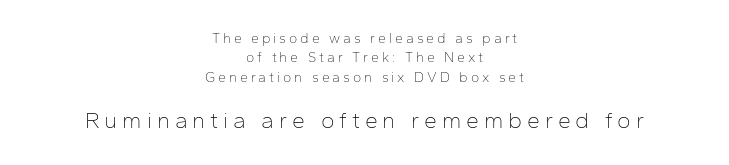
Q: Is the text bold? A: No.
Q: Is the text italic (slanted)? A: No, it is upright.
Q: Is the text underlined? A: No.
Q: How is the paragraph aligned? A: Centered.
Q: Is the spacing between letters normal or unusually wide? A: Unusually wide.
Q: Is the spacing between lines tight, normal or loose? A: Normal.
Q: Which block of text is set in a larger size, the first (top) or the second (bottom)? A: The second (bottom) one.
